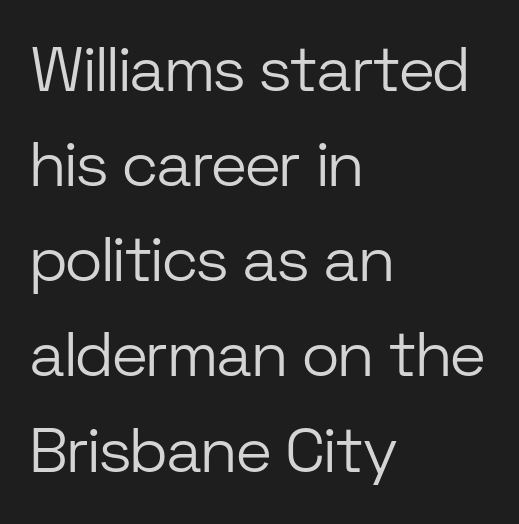
{"serif": "no", "italic": "no", "bold": "no", "weight": "light", "width": "normal", "stroke_contrast": "low", "x_height": "medium", "monospaced": "no", "underline": "no", "align": "left", "line_spacing": "normal", "line_spacing_ratio": 1.51, "letter_spacing": "normal", "letter_spacing_em": 0.0, "glyph_px": 63}
